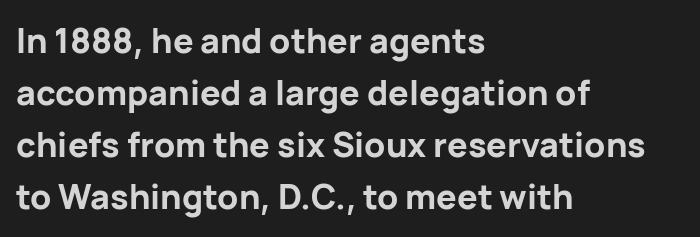
Reading down the column, the eye jumps a familiar distance to each next line. Looks like regular typesetting: each glyph gets only the width it needs. Characters remain perfectly vertical along every line. Every letter is thick-stroked: bold, no question.
